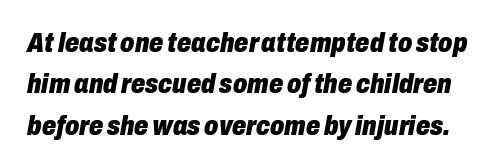
{"italic": "yes", "lean": "right", "slant_degrees": 10, "bold": "yes", "weight": "heavy", "width": "condensed", "stroke_contrast": "low", "x_height": "medium", "monospaced": "no", "underline": "no", "line_spacing": "normal", "line_spacing_ratio": 1.48, "letter_spacing": "normal", "letter_spacing_em": 0.0, "glyph_px": 28}
